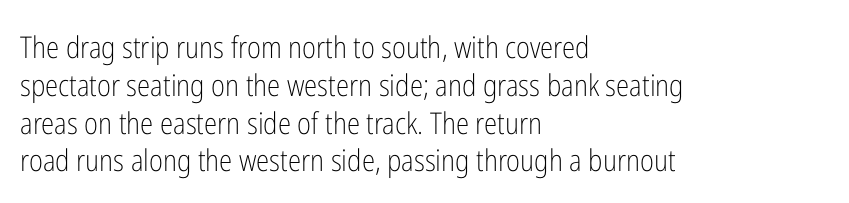
Q: Is the text bold? A: No.
Q: Is the text italic (slanted)? A: No, it is upright.
Q: Is the typeface a serif or a sans-serif typeface? A: Sans-serif.
Q: Is the text underlined? A: No.
Q: How is the paragraph aligned? A: Left-aligned.
Q: Is the spacing between letters normal or unusually wide? A: Normal.
Q: Is the spacing between lines tight, normal or loose? A: Normal.
Q: Width (condensed, normal, or wide)? A: Condensed.
Q: Stroke contrast? A: Low.
Q: x-height? A: Medium.
Q: Monospaced? A: No.
